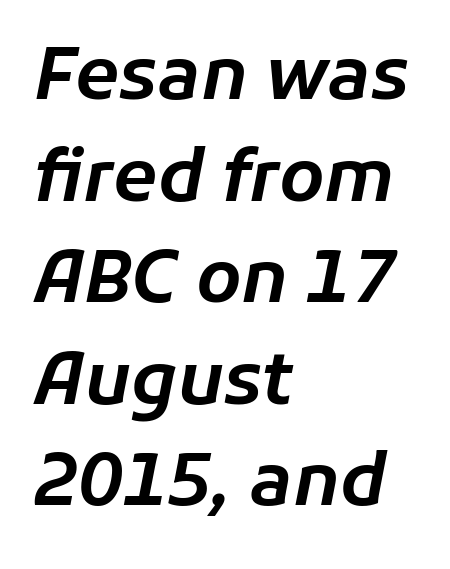
Q: Is the text italic (slanted)? A: Yes, it leans right by about 11 degrees.
Q: Is the text underlined? A: No.
Q: How is the paragraph aligned? A: Left-aligned.
Q: Is the spacing between letters normal or unusually wide? A: Normal.
Q: Is the spacing between lines tight, normal or loose? A: Normal.
Q: Width (condensed, normal, or wide)? A: Normal.
Q: Stroke contrast? A: Low.
Q: x-height? A: Medium.
Q: Monospaced? A: No.
